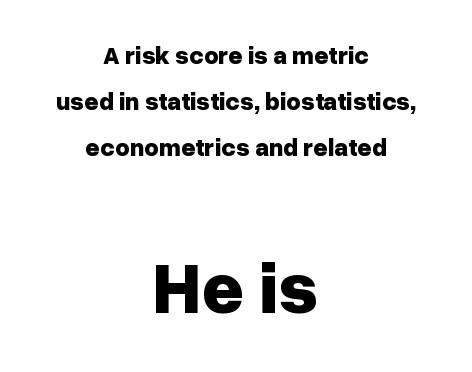
Q: Is the text bold? A: Yes.
Q: Is the text italic (slanted)? A: No, it is upright.
Q: Is the typeface a serif or a sans-serif typeface? A: Sans-serif.
Q: Is the text underlined? A: No.
Q: How is the paragraph aligned? A: Centered.
Q: Is the spacing between letters normal or unusually wide? A: Normal.
Q: Which block of text is set in a larger size, the first (top) or the second (bottom)? A: The second (bottom) one.
Q: Width (condensed, normal, or wide)? A: Normal.
Q: Stroke contrast? A: Low.
Q: x-height? A: Medium.
Q: Monospaced? A: No.
